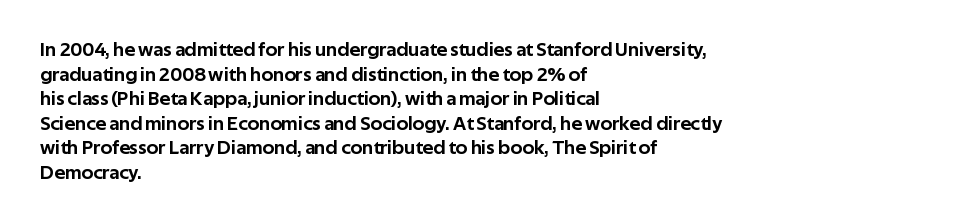
Q: Is the text italic (slanted)? A: No, it is upright.
Q: Is the text underlined? A: No.
Q: How is the paragraph aligned? A: Left-aligned.
Q: Is the spacing between letters normal or unusually wide? A: Normal.
